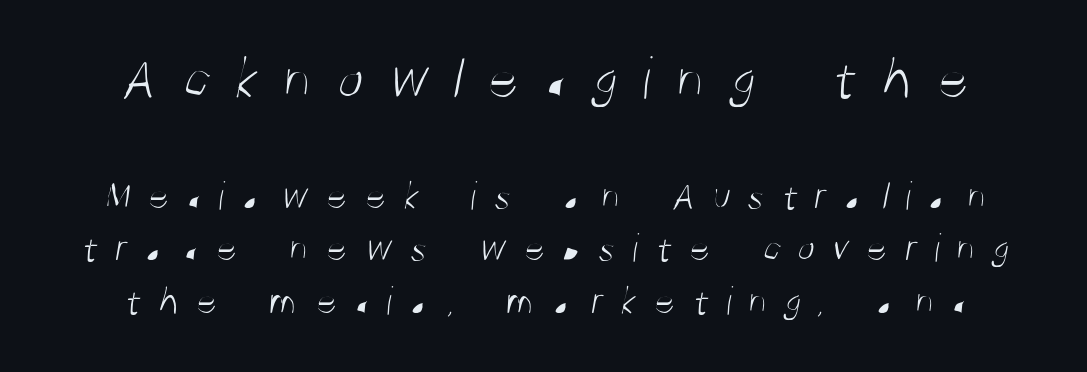
The tracking reads as deliberately expanded to a designer's eye. Varying glyph widths throughout — classic text-font behaviour. Regarding serifs, this sample does without them. Quick note: underline off.
